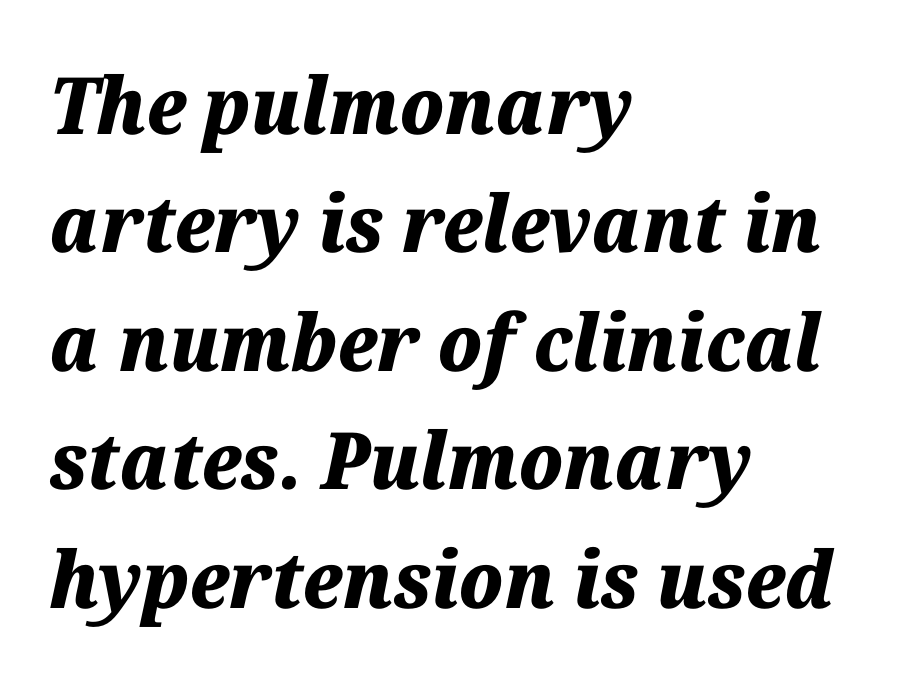
Q: Is the text bold? A: Yes.
Q: Is the text italic (slanted)? A: Yes, it leans right by about 12 degrees.
Q: Is the text underlined? A: No.
Q: How is the paragraph aligned? A: Left-aligned.
Q: Is the spacing between letters normal or unusually wide? A: Normal.
Q: Is the spacing between lines tight, normal or loose? A: Normal.
Q: Width (condensed, normal, or wide)? A: Normal.
Q: Stroke contrast? A: Medium.
Q: x-height? A: Medium.
Q: Monospaced? A: No.
